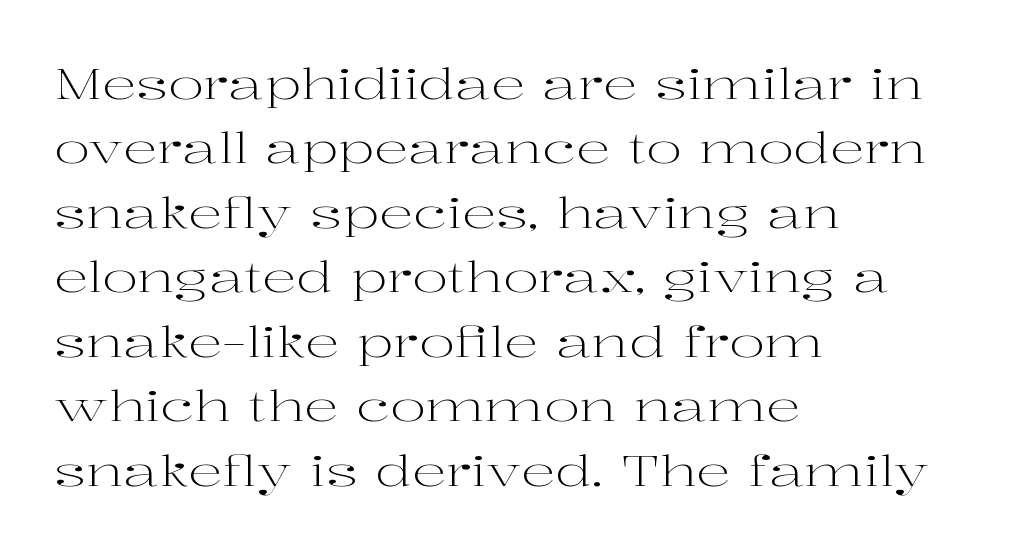
The rendering keeps characters at their native spacing. The font sits on the lighter half of the weight spectrum, regular included. In terms of leading, this rendering sits right in the middle. These lines are set flush left with a ragged right edge.
